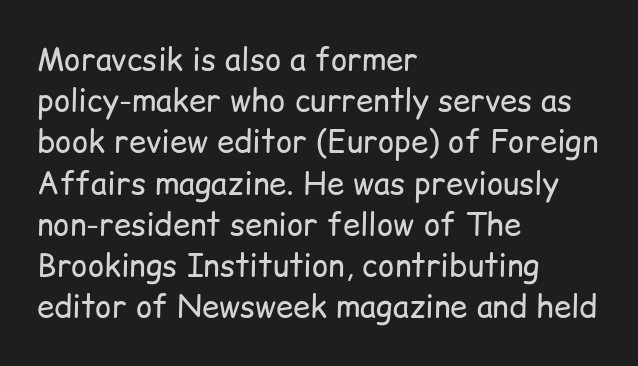
The image shows 31 px regular-weight sans-serif type, upright; set left-aligned, normal line spacing (1.33x), normal letter spacing, not underlined; low stroke contrast and a medium x-height.
